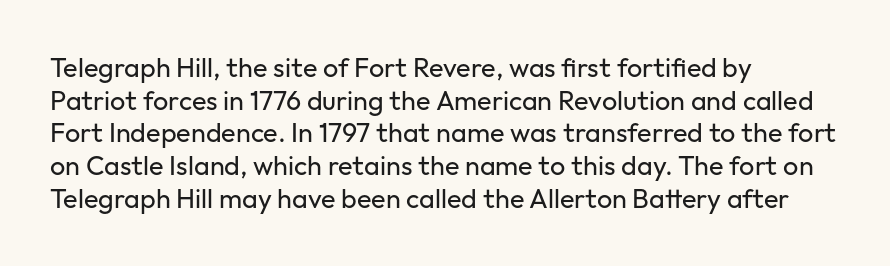
Q: Is the text bold? A: No.
Q: Is the text italic (slanted)? A: No, it is upright.
Q: Is the text underlined? A: No.
Q: How is the paragraph aligned? A: Left-aligned.
Q: Is the spacing between letters normal or unusually wide? A: Normal.
